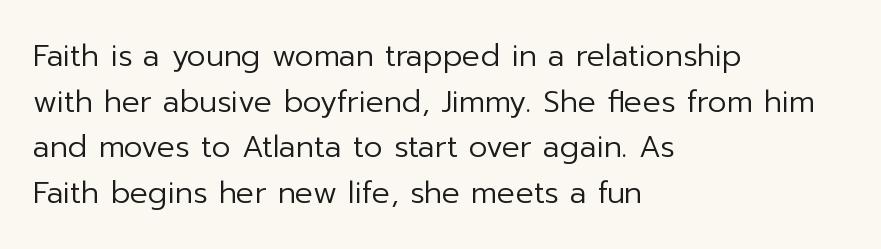
Q: Is the text bold? A: No.
Q: Is the text italic (slanted)? A: No, it is upright.
Q: Is the typeface a serif or a sans-serif typeface? A: Sans-serif.
Q: Is the text underlined? A: No.
Q: How is the paragraph aligned? A: Left-aligned.
Q: Is the spacing between letters normal or unusually wide? A: Normal.
Q: Is the spacing between lines tight, normal or loose? A: Normal.
Q: Width (condensed, normal, or wide)? A: Normal.
Q: Stroke contrast? A: Low.
Q: x-height? A: Medium.
Q: Monospaced? A: No.
